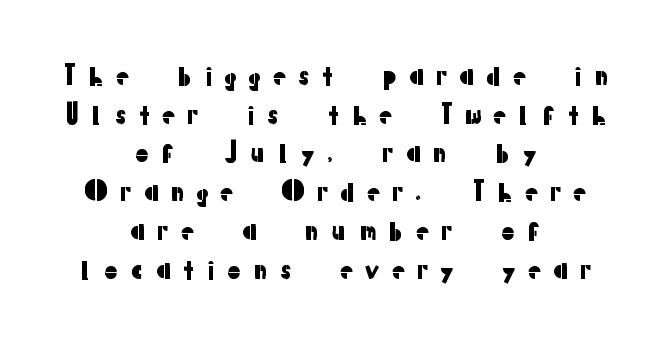
{"italic": "no", "underline": "no", "align": "center", "line_spacing": "normal", "line_spacing_ratio": 1.49, "letter_spacing": "wide", "letter_spacing_em": 0.4, "glyph_px": 26}
